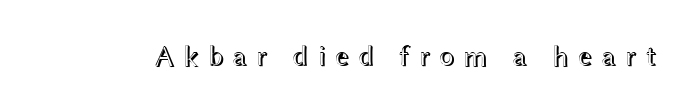
{"italic": "no", "width": "wide", "x_height": "medium", "monospaced": "no", "underline": "no", "letter_spacing": "wide", "letter_spacing_em": 0.29, "glyph_px": 29}
